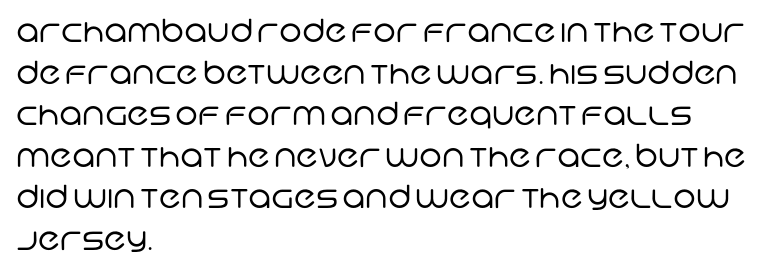
{"serif": "no", "bold": "no", "weight": "regular", "width": "normal", "stroke_contrast": "low", "x_height": "large", "monospaced": "no", "underline": "no", "align": "left", "line_spacing": "normal", "line_spacing_ratio": 1.3, "letter_spacing": "normal", "letter_spacing_em": 0.0, "glyph_px": 32}
